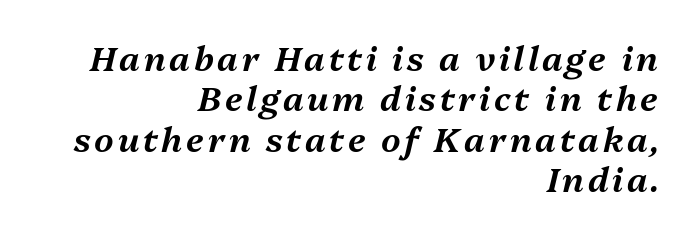
Q: Is the text italic (slanted)? A: Yes, it leans right by about 13 degrees.
Q: Is the text underlined? A: No.
Q: How is the paragraph aligned? A: Right-aligned.
Q: Width (condensed, normal, or wide)? A: Normal.
Q: Stroke contrast? A: Medium.
Q: x-height? A: Medium.
Q: Monospaced? A: No.
